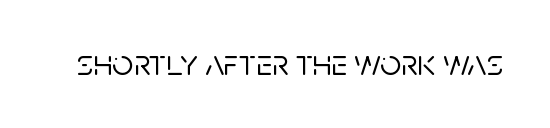
Q: Is the text italic (slanted)? A: No, it is upright.
Q: Is the typeface a serif or a sans-serif typeface? A: Sans-serif.
Q: Is the text underlined? A: No.
Q: Is the spacing between letters normal or unusually wide? A: Normal.
Q: Width (condensed, normal, or wide)? A: Normal.
Q: Stroke contrast? A: Low.
Q: x-height? A: Large.
Q: Monospaced? A: No.
